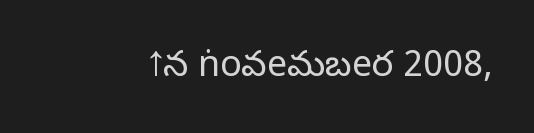
Q: Is the text bold? A: No.
Q: Is the text italic (slanted)? A: No, it is upright.
Q: Is the typeface a serif or a sans-serif typeface? A: Sans-serif.
Q: Is the text underlined? A: No.
Q: Is the spacing between letters normal or unusually wide? A: Normal.
Q: Width (condensed, normal, or wide)? A: Normal.
Q: Stroke contrast? A: Low.
Q: x-height? A: Medium.
Q: Monospaced? A: No.
